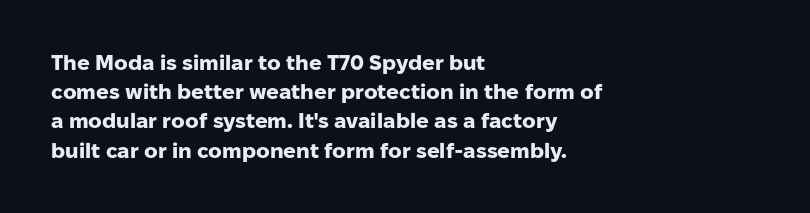
Q: Is the text bold? A: Yes.
Q: Is the text italic (slanted)? A: No, it is upright.
Q: Is the text underlined? A: No.
Q: How is the paragraph aligned? A: Left-aligned.
Q: Is the spacing between letters normal or unusually wide? A: Normal.
Q: Is the spacing between lines tight, normal or loose? A: Normal.
